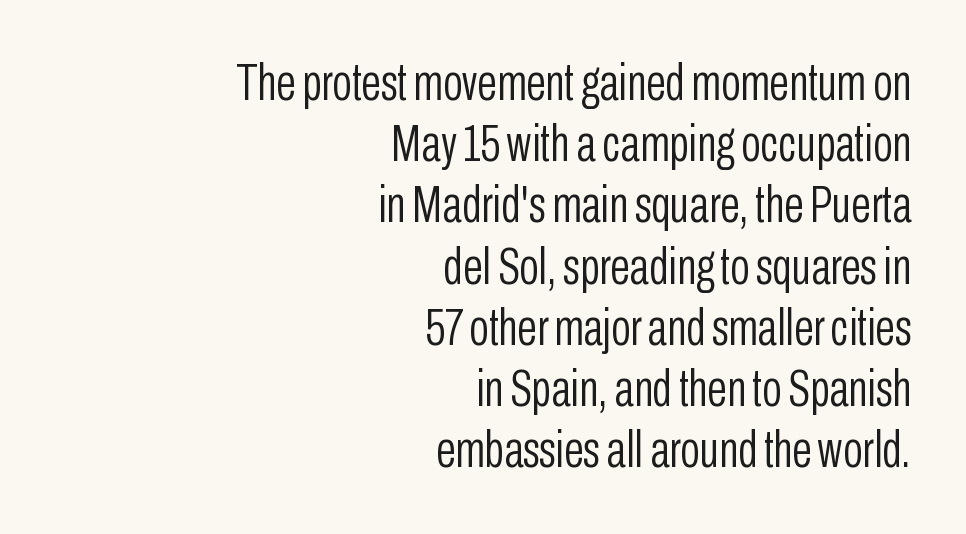
{"serif": "no", "italic": "no", "bold": "no", "weight": "light", "width": "condensed", "stroke_contrast": "low", "x_height": "medium", "monospaced": "no", "underline": "no", "align": "right", "line_spacing_ratio": 1.2, "letter_spacing": "normal", "letter_spacing_em": 0.0, "glyph_px": 51}
